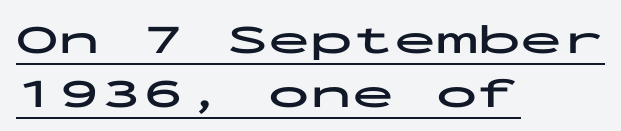
The compositor pushed each line to the left boundary. What stands out about the letter spacing? Nothing — it is the standard amount. Students, this is bold: see how much ink each stroke carries. One glance says typical: line gaps are just what's usual. Every character sits straight up, as roman type does. This is sans-serif lettering, the kind often seen on screens and signage.
